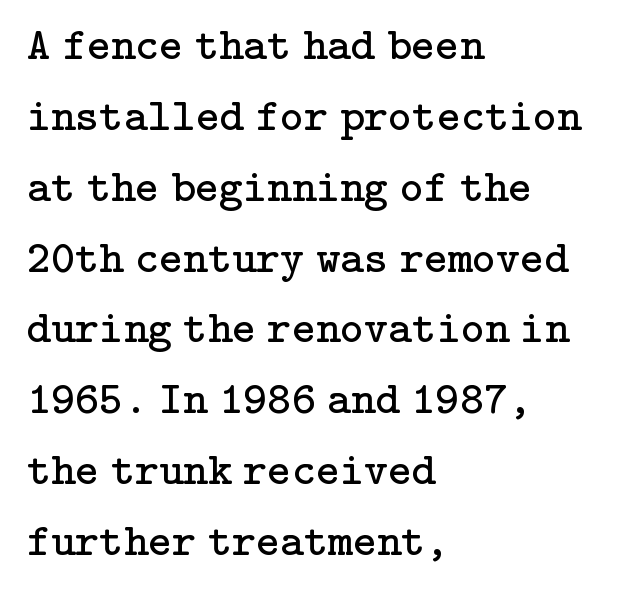
The image shows 46 px regular-weight serif type, upright; set left-aligned, normal line spacing (1.54x), normal letter spacing, not underlined; low stroke contrast and a medium x-height.
